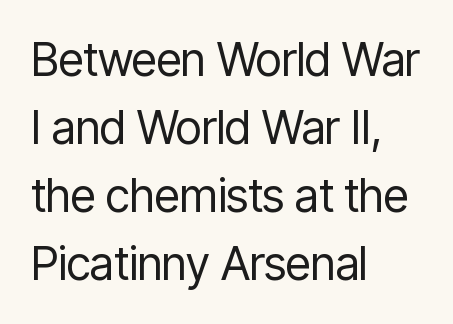
{"serif": "no", "italic": "no", "bold": "no", "weight": "regular", "width": "condensed", "stroke_contrast": "low", "x_height": "medium", "monospaced": "no", "underline": "no", "align": "left", "line_spacing": "normal", "line_spacing_ratio": 1.48, "letter_spacing": "normal", "letter_spacing_em": 0.0, "glyph_px": 46}
